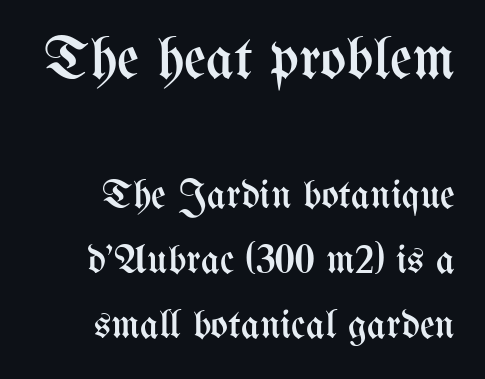
{"italic": "no", "bold": "no", "weight": "regular", "width": "condensed", "stroke_contrast": "medium", "x_height": "medium", "monospaced": "no", "underline": "no", "align": "right", "line_spacing": "normal", "line_spacing_ratio": 1.58, "letter_spacing": "normal", "letter_spacing_em": 0.0, "larger_block": "first", "size_ratio": 1.49, "glyph_px": 61}
